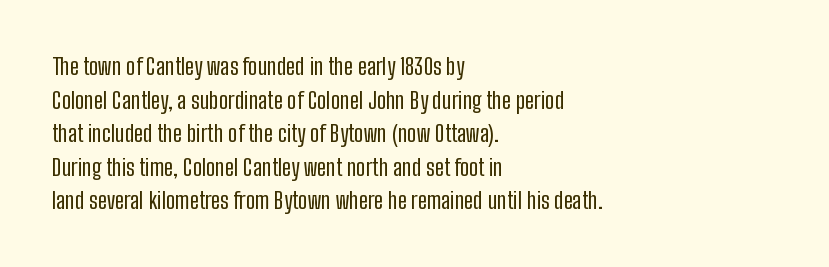
The image shows 23 px text type, upright; set left-aligned, normal line spacing (1.46x), normal letter spacing, not underlined.
